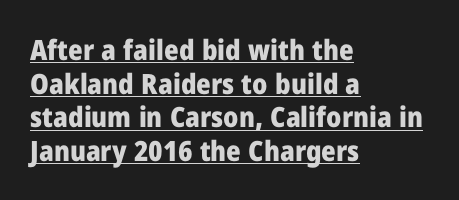
The image shows 28 px heavy sans-serif type, upright; set left-aligned, line spacing 1.2x, normal letter spacing, underlined; low stroke contrast and a medium x-height.
